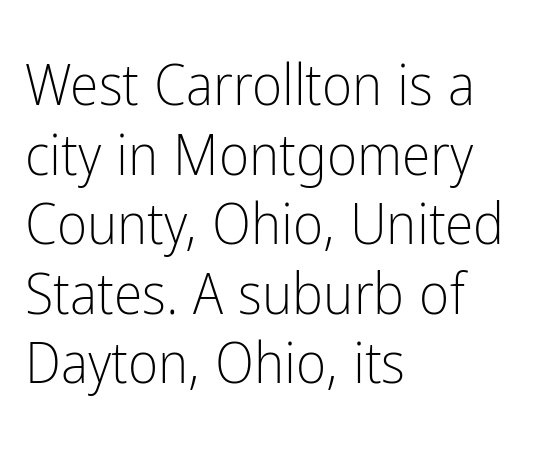
This rendering employs a face without finishing strokes, i.e., a sans-serif. Nobody drew a line under any word here. Vertical stems look standard width or narrower in stroke. Italic? Not at all — the glyphs are vertical.
